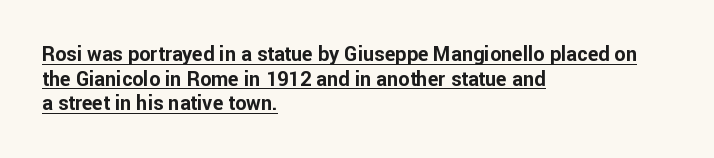
The image shows 20 px bold type, upright; set left-aligned, line spacing 1.23x, normal letter spacing, underlined.
